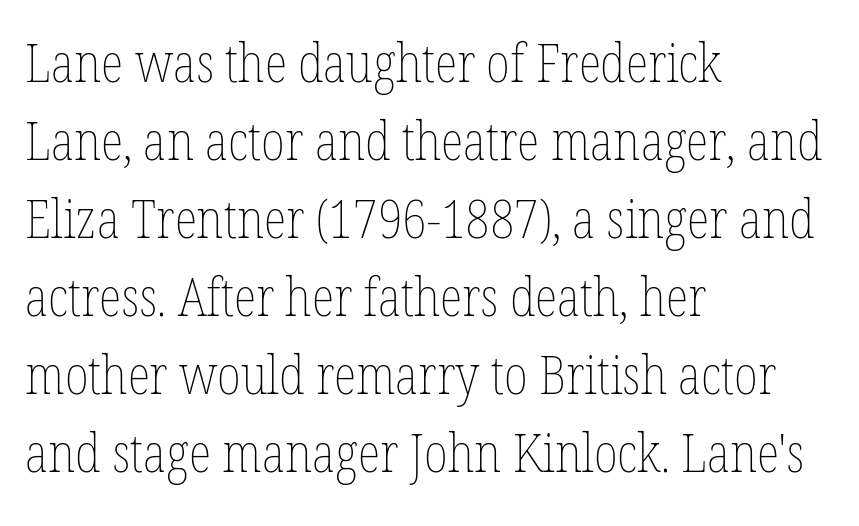
Counters stay open thanks to moderate or lighter strokes. Letters rest on an invisible, unmarked baseline. One-word summary of the alignment: left. Upright lettering throughout. The lines sit at an ordinary, default distance from one another.
